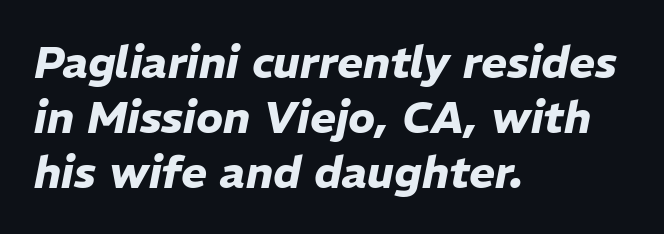
The image shows 44 px heavy type, italic (leaning right); set left-aligned, normal line spacing (1.25x), normal letter spacing, not underlined; low stroke contrast and a medium x-height.
